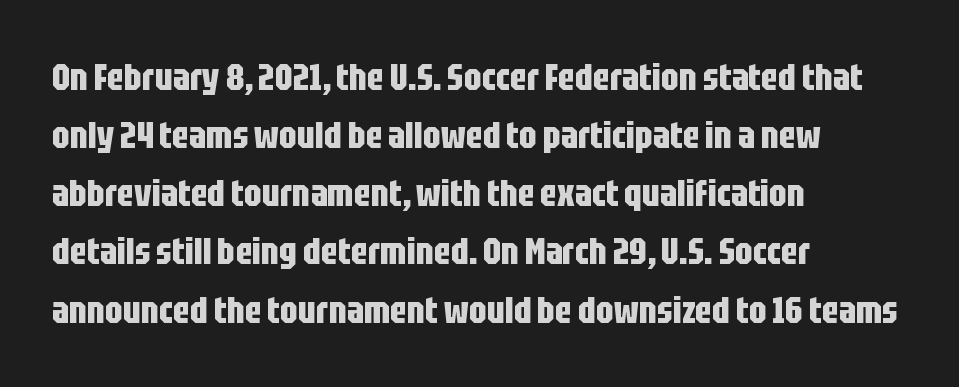
In CSS terms this would be text-align: left. Looks like regular typesetting: each glyph gets only the width it needs. Stroke thickness is high; the sample reads as a true bold. There is no visible air inserted between adjacent glyphs.
